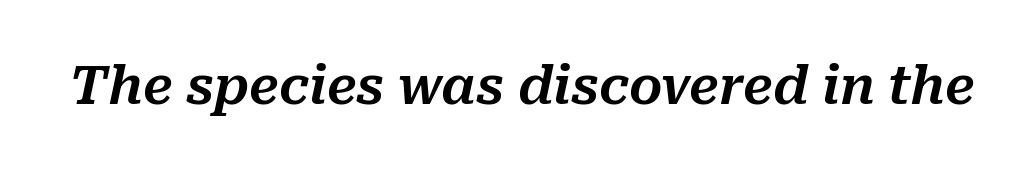
Q: Is the text italic (slanted)? A: Yes, it leans right by about 10 degrees.
Q: Is the text underlined? A: No.
Q: Is the spacing between letters normal or unusually wide? A: Normal.
Q: Width (condensed, normal, or wide)? A: Normal.
Q: Stroke contrast? A: Medium.
Q: x-height? A: Medium.
Q: Monospaced? A: No.
